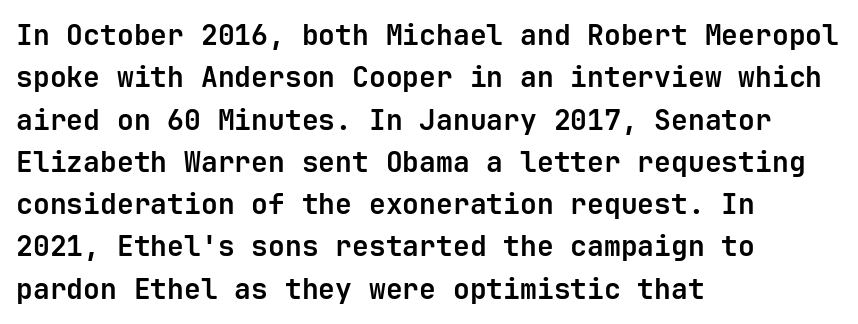
{"serif": "no", "italic": "no", "bold": "yes", "weight": "bold", "width": "normal", "stroke_contrast": "low", "x_height": "medium", "monospaced": "yes", "underline": "no", "align": "left", "line_spacing": "normal", "line_spacing_ratio": 1.51, "letter_spacing": "normal", "letter_spacing_em": 0.0, "glyph_px": 28}
